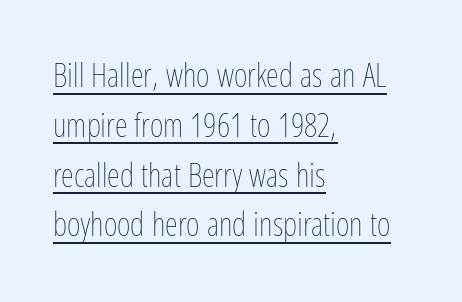
Q: Is the text bold? A: No.
Q: Is the text italic (slanted)? A: No, it is upright.
Q: Is the text underlined? A: Yes.
Q: How is the paragraph aligned? A: Left-aligned.
Q: Is the spacing between letters normal or unusually wide? A: Normal.
Q: Is the spacing between lines tight, normal or loose? A: Normal.
Q: Width (condensed, normal, or wide)? A: Condensed.
Q: Stroke contrast? A: Low.
Q: x-height? A: Medium.
Q: Monospaced? A: No.
